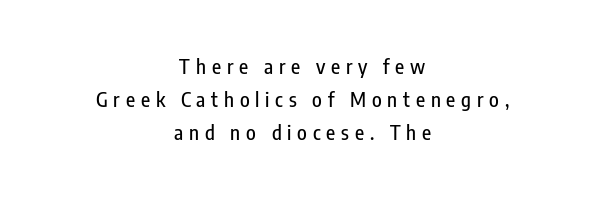
Every row of glyphs is offset so its center matches the block's center. In terms of posture, this sample is upright. Nobody drew a line under any word here. What's the leading like? Ordinary, nothing unusual. Spacing between characters has been opened up far beyond the box default.
